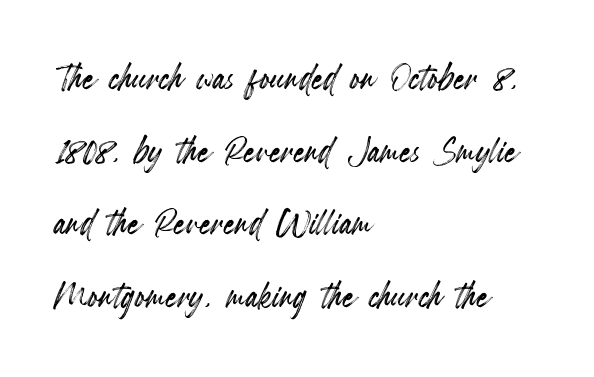
The image shows 46 px condensed type; set left-aligned, normal line spacing (1.58x), normal letter spacing, not underlined; a small x-height.
